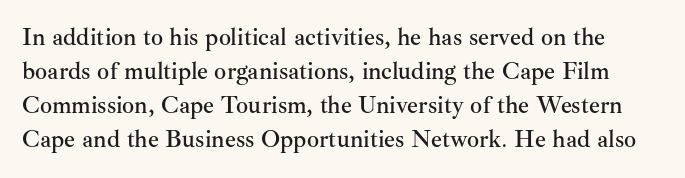
The image shows 24 px text type, upright; set normal line spacing (1.42x), normal letter spacing, not underlined.
